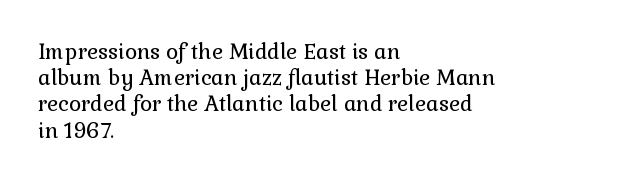
Does extra space separate the letters? No, they use regular spacing. Layout note: lines flush left. The area under the type is left untouched. This reads as an unemphasized weight, regular at the heaviest. This is roman type, the default non-slanted kind. Vertical spacing — default.
